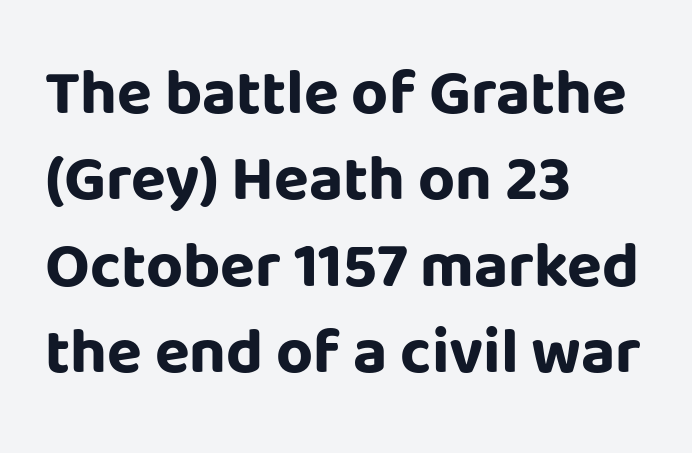
{"serif": "no", "italic": "no", "bold": "yes", "weight": "bold", "width": "normal", "stroke_contrast": "low", "x_height": "large", "monospaced": "no", "underline": "no", "align": "left", "line_spacing": "normal", "line_spacing_ratio": 1.35, "letter_spacing": "normal", "letter_spacing_em": 0.0, "glyph_px": 64}
